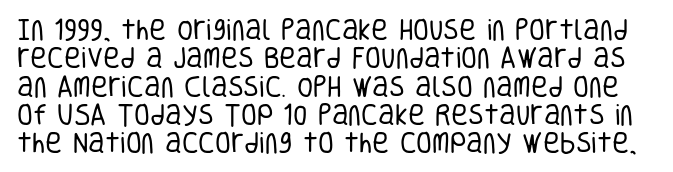
{"italic": "no", "bold": "no", "underline": "no", "line_spacing_ratio": 1.23, "letter_spacing": "normal", "letter_spacing_em": 0.0, "glyph_px": 23}
